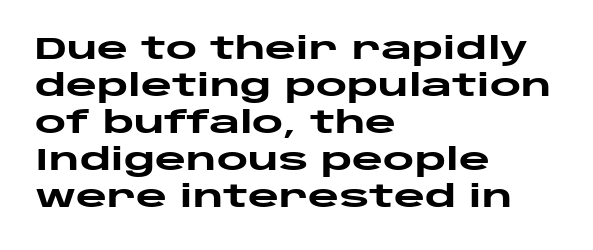
Look at the tracking — it's just the regular setting, nothing added. This sample is left-justified, so line endings fall wherever the words run out. Lines of text with bare space underneath. Looks like regular typesetting: each glyph gets only the width it needs. In terms of letterform style, serifs are entirely absent.
